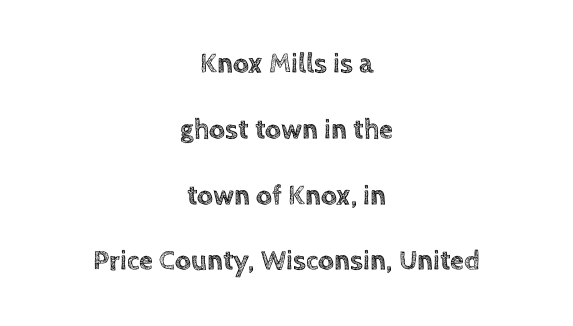
Q: Is the text italic (slanted)? A: No, it is upright.
Q: Is the text underlined? A: No.
Q: How is the paragraph aligned? A: Centered.
Q: Is the spacing between letters normal or unusually wide? A: Normal.
Q: Is the spacing between lines tight, normal or loose? A: Loose.
Q: Width (condensed, normal, or wide)? A: Normal.
Q: x-height? A: Large.
Q: Monospaced? A: No.
